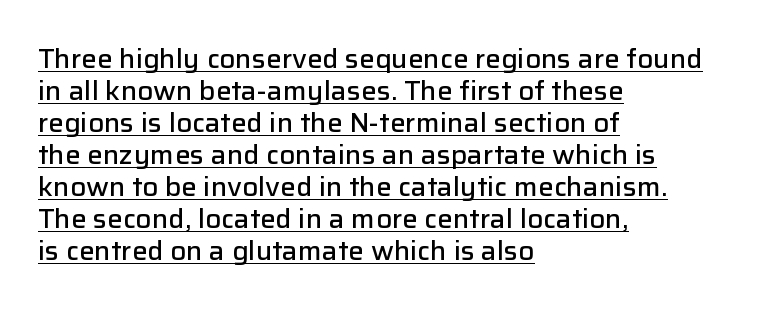
The image shows 26 px text type, upright; set left-aligned, line spacing 1.23x, normal letter spacing, underlined.
